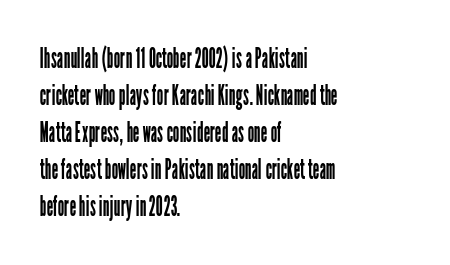
Does the lettering tilt? It doesn't — this is upright. The text block is weighted toward the left margin, trailing off unevenly rightward. Grotesque or geometric, the face here clearly has no serifs. The leading is moderate, giving the passage an even texture. The strokes are not fattened; the text isn't bold. Nothing unusual about the tracking: characters are spaced as the font intends.
